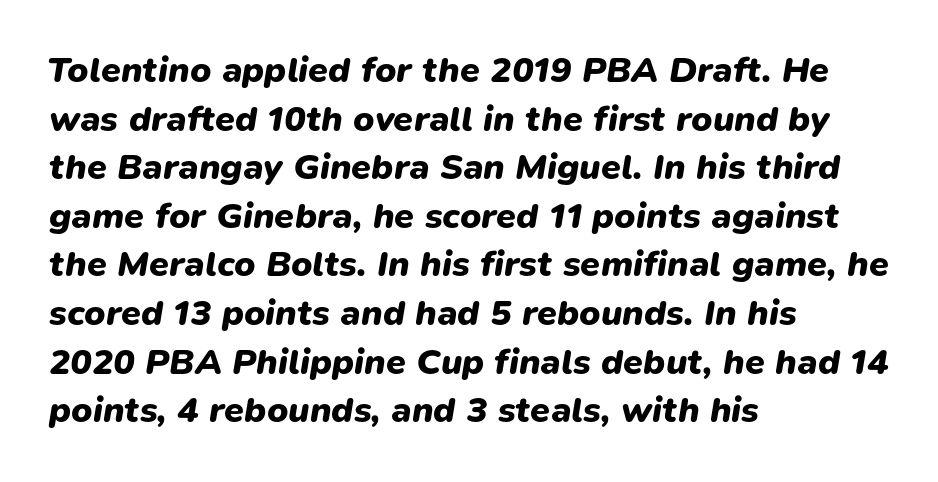
Q: Is the text bold? A: Yes.
Q: Is the text italic (slanted)? A: Yes, it leans right by about 9 degrees.
Q: Is the text underlined? A: No.
Q: How is the paragraph aligned? A: Left-aligned.
Q: Is the spacing between letters normal or unusually wide? A: Normal.
Q: Is the spacing between lines tight, normal or loose? A: Normal.
Q: Width (condensed, normal, or wide)? A: Normal.
Q: Stroke contrast? A: Low.
Q: x-height? A: Medium.
Q: Monospaced? A: No.
